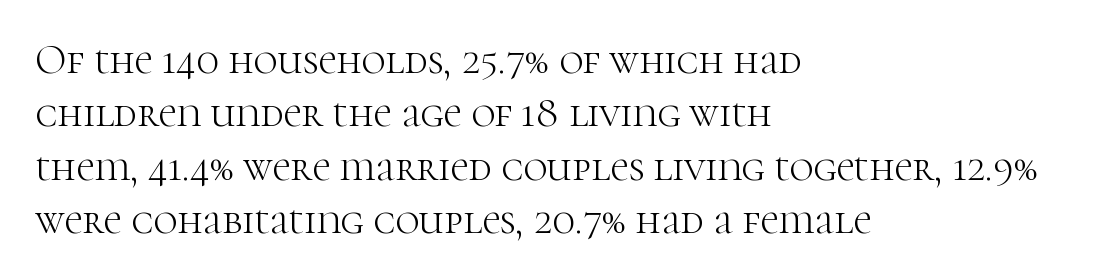
Vertical spacing — default. A student would call this left alignment; a typographer would say flush left, rag right. Is the stroke heavy? The answer is a plain regular-or-lighter. Think of a printed novel: that variable character pitch is what you see here. Lines of text with bare space underneath.
